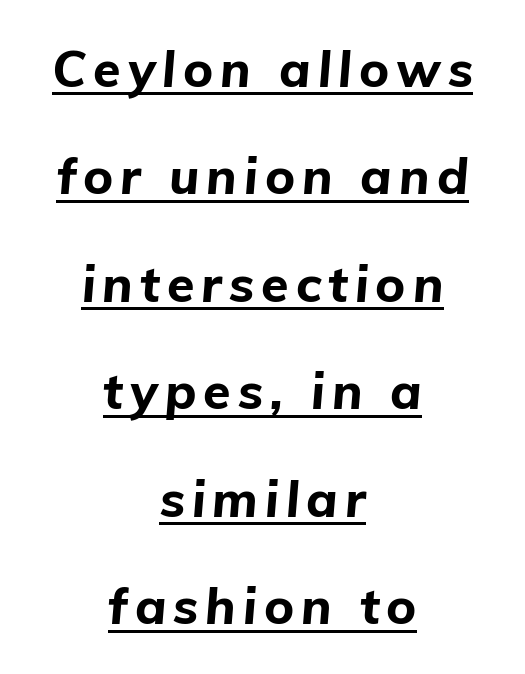
The image shows 50 px bold type, italic (leaning right); set centered, loose line spacing (2.15x), underlined; low stroke contrast and a medium x-height.
